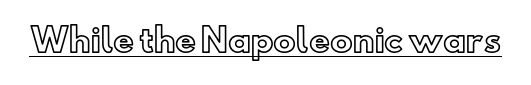
{"italic": "no", "width": "normal", "x_height": "small", "monospaced": "no", "underline": "yes", "letter_spacing": "normal", "letter_spacing_em": 0.0, "glyph_px": 32}
